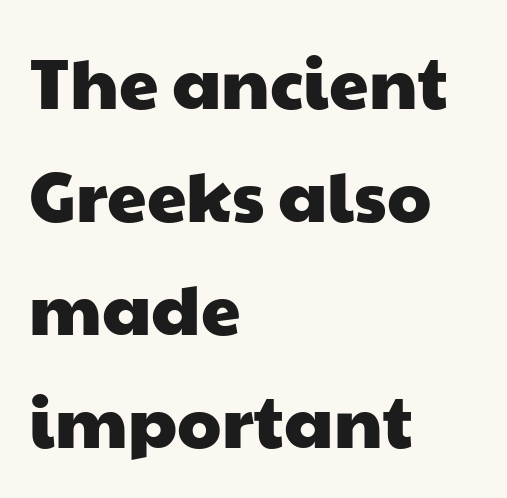
Q: Is the typeface a serif or a sans-serif typeface? A: Sans-serif.
Q: Is the text underlined? A: No.
Q: How is the paragraph aligned? A: Left-aligned.
Q: Is the spacing between letters normal or unusually wide? A: Normal.
Q: Is the spacing between lines tight, normal or loose? A: Normal.
Q: Width (condensed, normal, or wide)? A: Wide.
Q: Stroke contrast? A: Low.
Q: x-height? A: Medium.
Q: Monospaced? A: No.
